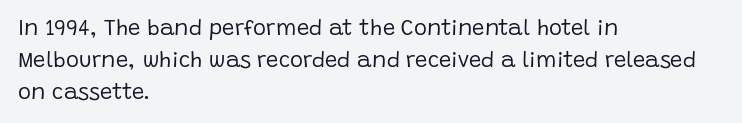
This sample uses an upright cut, with every glyph sitting square on the baseline. Check the space under the baseline: it is left empty. These lines are set flush left with a ragged right edge. Weight: not bold — regular or lighter.
